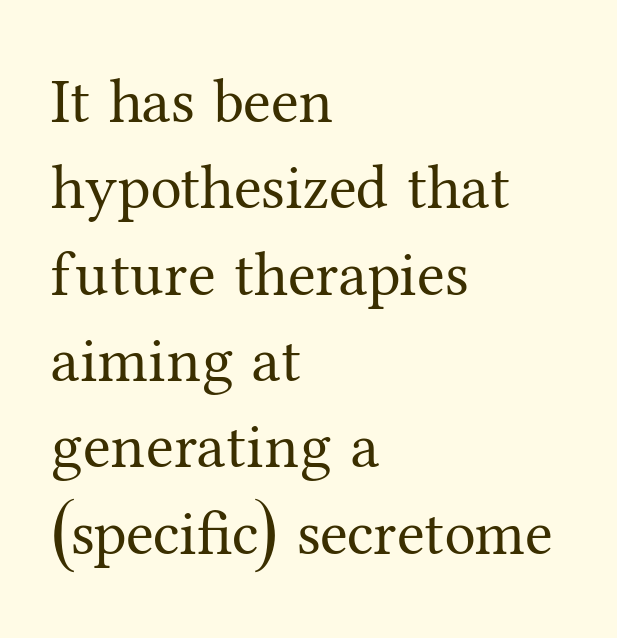
Q: Is the text bold? A: No.
Q: Is the text italic (slanted)? A: No, it is upright.
Q: Is the typeface a serif or a sans-serif typeface? A: Serif.
Q: Is the text underlined? A: No.
Q: How is the paragraph aligned? A: Left-aligned.
Q: Is the spacing between letters normal or unusually wide? A: Normal.
Q: Is the spacing between lines tight, normal or loose? A: Normal.
Q: Width (condensed, normal, or wide)? A: Normal.
Q: Stroke contrast? A: Medium.
Q: x-height? A: Medium.
Q: Monospaced? A: No.
